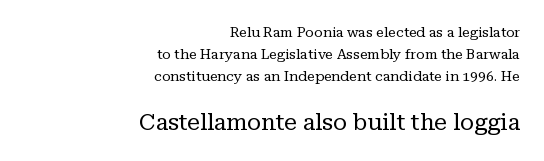
The image shows 23 px text type, upright; set right-aligned, normal line spacing (1.57x), normal letter spacing, not underlined; the second (bottom) block is 1.64x larger.
